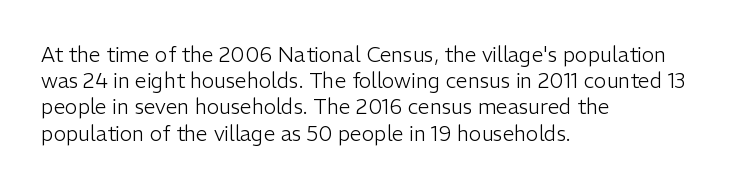
Does extra space separate the letters? No, they use regular spacing. Layout note: lines flush left. The area under the type is left untouched. This reads as an unemphasized weight, regular at the heaviest. This is roman type, the default non-slanted kind. Vertical spacing — default.
